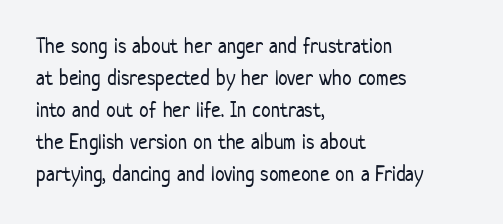
The image shows 22 px text type, upright; set left-aligned, normal line spacing (1.45x), normal letter spacing, not underlined.
